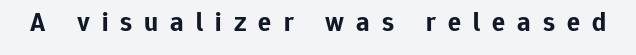
{"italic": "no", "bold": "yes", "underline": "no", "letter_spacing": "wide", "letter_spacing_em": 0.45, "glyph_px": 27}
